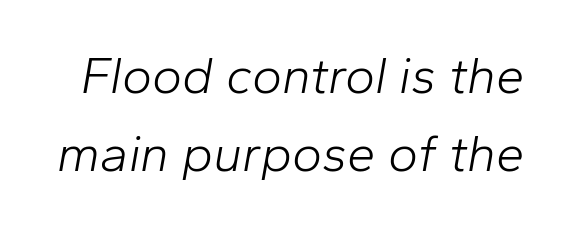
Q: Is the text bold? A: No.
Q: Is the text italic (slanted)? A: Yes, it leans right by about 10 degrees.
Q: Is the text underlined? A: No.
Q: Is the spacing between letters normal or unusually wide? A: Normal.
Q: Is the spacing between lines tight, normal or loose? A: Normal.
Q: Width (condensed, normal, or wide)? A: Normal.
Q: Stroke contrast? A: Low.
Q: x-height? A: Medium.
Q: Monospaced? A: No.
